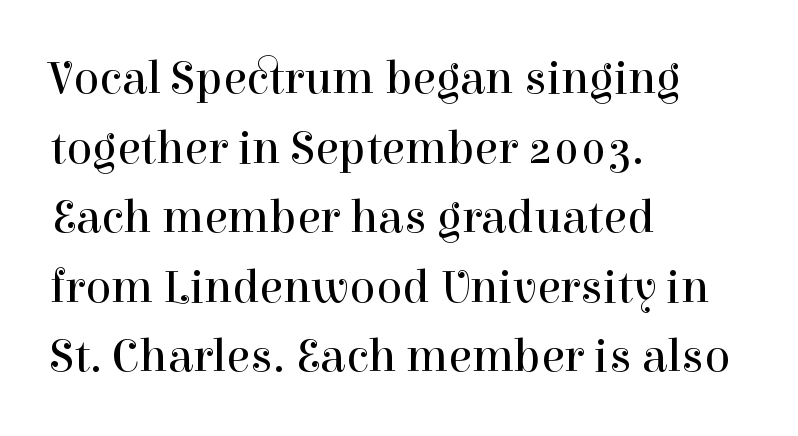
The image shows 48 px regular-weight serif type, upright; set left-aligned, normal line spacing (1.45x), normal letter spacing, not underlined; high stroke contrast and a medium x-height.
